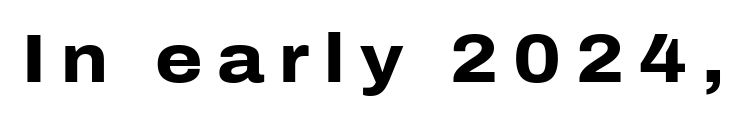
{"serif": "no", "italic": "no", "bold": "yes", "weight": "heavy", "width": "normal", "stroke_contrast": "low", "x_height": "medium", "monospaced": "no", "underline": "no", "letter_spacing": "wide", "letter_spacing_em": 0.22, "glyph_px": 68}
